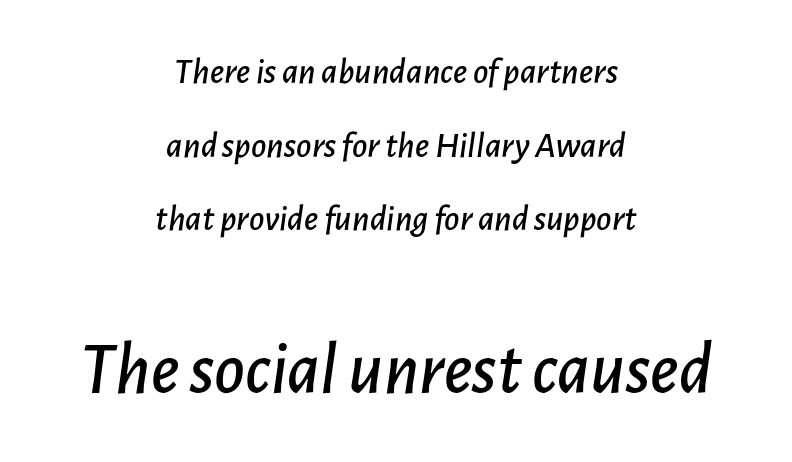
Q: Is the text italic (slanted)? A: Yes, it leans right by about 7 degrees.
Q: Is the text underlined? A: No.
Q: How is the paragraph aligned? A: Centered.
Q: Is the spacing between letters normal or unusually wide? A: Normal.
Q: Is the spacing between lines tight, normal or loose? A: Loose.
Q: Which block of text is set in a larger size, the first (top) or the second (bottom)? A: The second (bottom) one.
Q: Width (condensed, normal, or wide)? A: Normal.
Q: Stroke contrast? A: Low.
Q: x-height? A: Medium.
Q: Monospaced? A: No.
